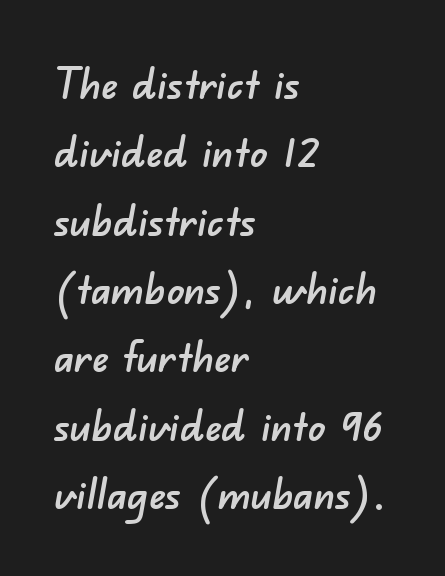
{"serif": "no", "width": "normal", "stroke_contrast": "low", "x_height": "small", "monospaced": "no", "underline": "no", "align": "left", "line_spacing": "normal", "line_spacing_ratio": 1.59, "letter_spacing": "normal", "letter_spacing_em": 0.0, "glyph_px": 43}
